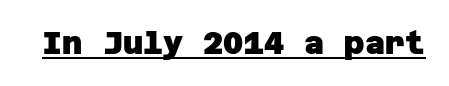
{"serif": "no", "bold": "yes", "weight": "heavy", "width": "normal", "stroke_contrast": "low", "x_height": "large", "underline": "yes", "letter_spacing": "normal", "letter_spacing_em": 0.0, "glyph_px": 31}
